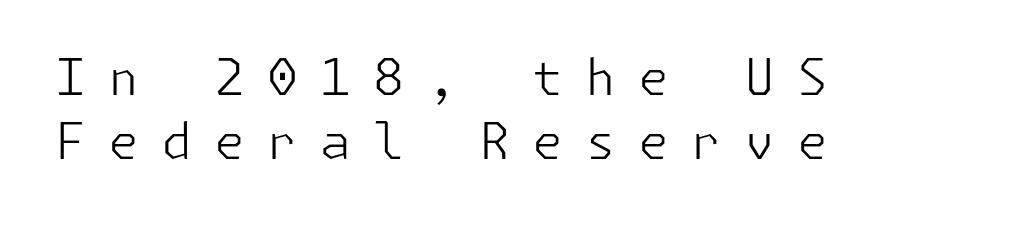
The image shows 50 px light sans-serif type, upright; set left-aligned, normal line spacing (1.29x), unusually wide letter spacing (+0.44 em), not underlined; low stroke contrast and a medium x-height.
